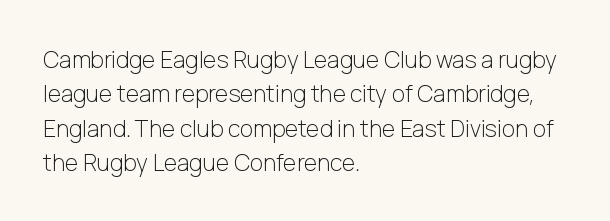
The image shows 23 px text type, upright; set left-aligned, normal line spacing (1.49x), normal letter spacing, not underlined.
